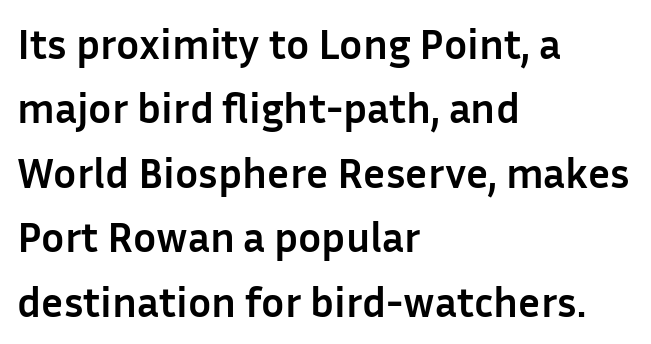
{"serif": "no", "italic": "no", "bold": "yes", "weight": "semibold", "width": "normal", "stroke_contrast": "low", "x_height": "medium", "monospaced": "no", "underline": "no", "align": "left", "line_spacing": "normal", "line_spacing_ratio": 1.5, "letter_spacing": "normal", "letter_spacing_em": 0.0, "glyph_px": 43}
